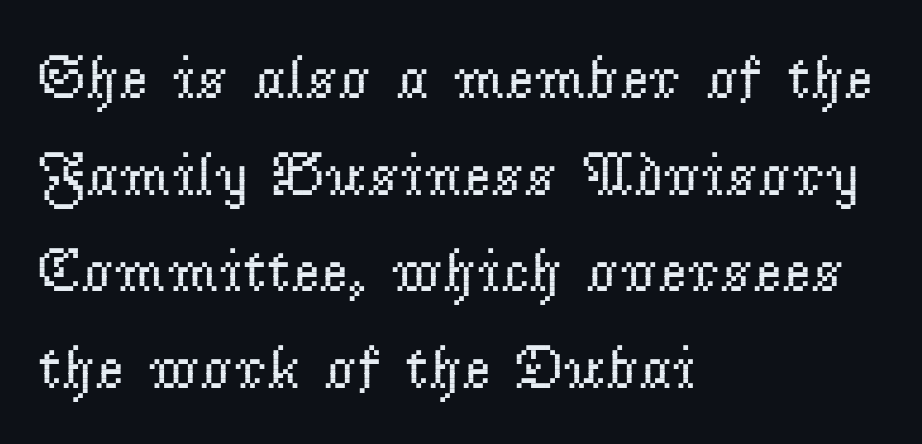
The image shows 62 px regular-weight serif type, upright; set left-aligned, normal line spacing (1.56x), normal letter spacing, not underlined; low stroke contrast and a small x-height.
